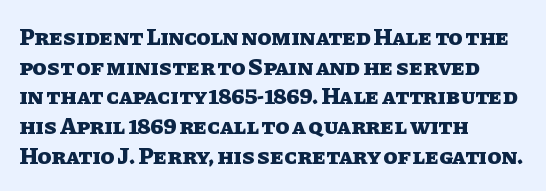
The image shows 23 px bold type, upright; set left-aligned, normal line spacing (1.29x), normal letter spacing, not underlined.
